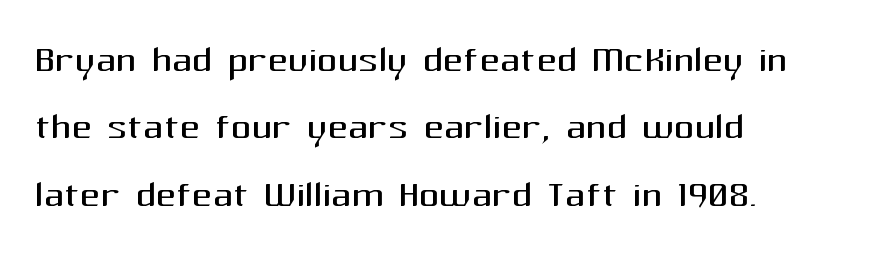
Short and long lines alike share a common starting point at left. This is the regular roman posture of the typeface. In terms of letterspacing, this is plain default setting. Line spacing here is normal. Think standard paragraph weight, or any step lighter than that. Stroke terminals: plain, sans-serif.
